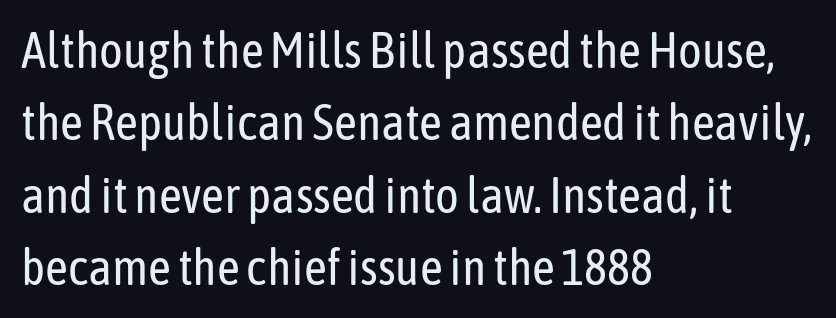
Q: Is the text bold? A: No.
Q: Is the text italic (slanted)? A: No, it is upright.
Q: Is the typeface a serif or a sans-serif typeface? A: Sans-serif.
Q: Is the text underlined? A: No.
Q: How is the paragraph aligned? A: Left-aligned.
Q: Is the spacing between letters normal or unusually wide? A: Normal.
Q: Is the spacing between lines tight, normal or loose? A: Normal.
Q: Width (condensed, normal, or wide)? A: Condensed.
Q: Stroke contrast? A: Low.
Q: x-height? A: Medium.
Q: Monospaced? A: No.
